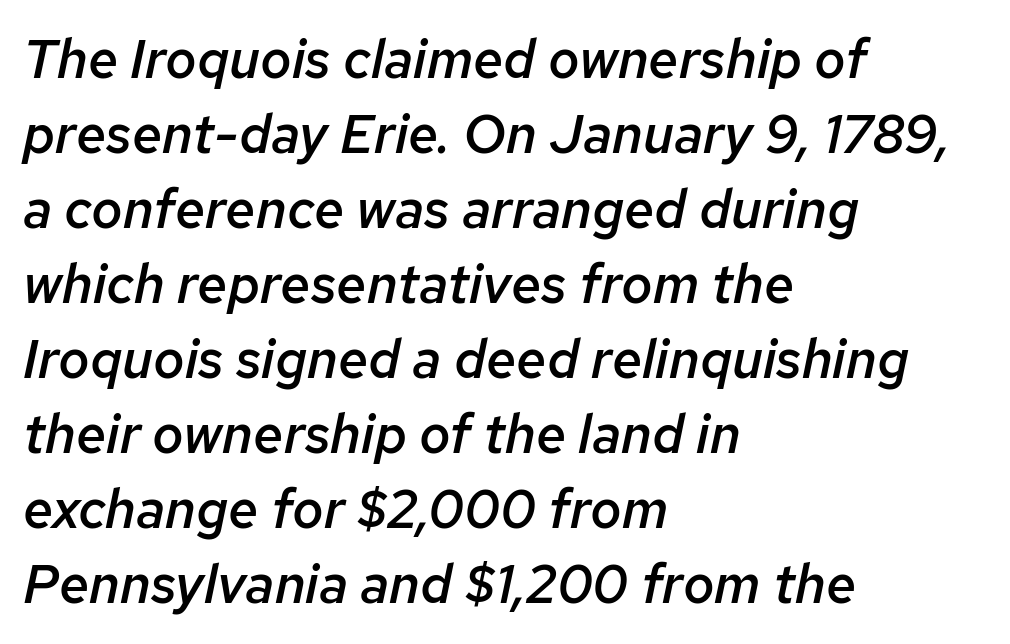
Q: Is the text bold? A: Semi-bold.
Q: Is the text italic (slanted)? A: Yes, it leans right by about 12 degrees.
Q: Is the text underlined? A: No.
Q: How is the paragraph aligned? A: Left-aligned.
Q: Is the spacing between letters normal or unusually wide? A: Normal.
Q: Is the spacing between lines tight, normal or loose? A: Normal.
Q: Width (condensed, normal, or wide)? A: Normal.
Q: Stroke contrast? A: Low.
Q: x-height? A: Medium.
Q: Monospaced? A: No.
